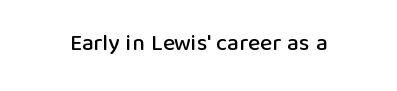
{"italic": "no", "underline": "no", "align": "center", "letter_spacing": "normal", "letter_spacing_em": 0.0, "glyph_px": 23}
